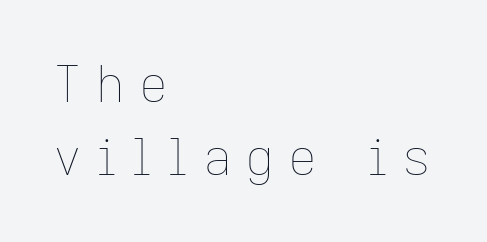
The rows are spaced the way most documents space them. A clean baseline with only descenders dipping below it. On a weight scale, this lands at 450 or below. The type is letterspaced generously, with wide tracking. The axis of the letterforms is exactly vertical.
